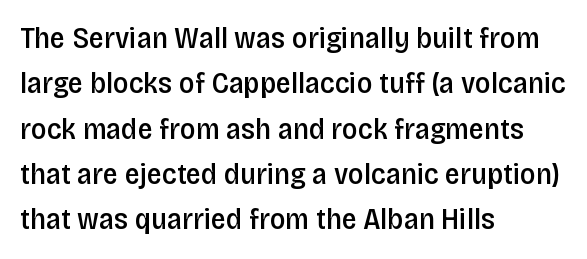
Q: Is the text bold? A: Semi-bold.
Q: Is the text italic (slanted)? A: No, it is upright.
Q: Is the typeface a serif or a sans-serif typeface? A: Sans-serif.
Q: Is the text underlined? A: No.
Q: How is the paragraph aligned? A: Left-aligned.
Q: Is the spacing between letters normal or unusually wide? A: Normal.
Q: Is the spacing between lines tight, normal or loose? A: Normal.
Q: Width (condensed, normal, or wide)? A: Condensed.
Q: Stroke contrast? A: Low.
Q: x-height? A: Large.
Q: Monospaced? A: No.
